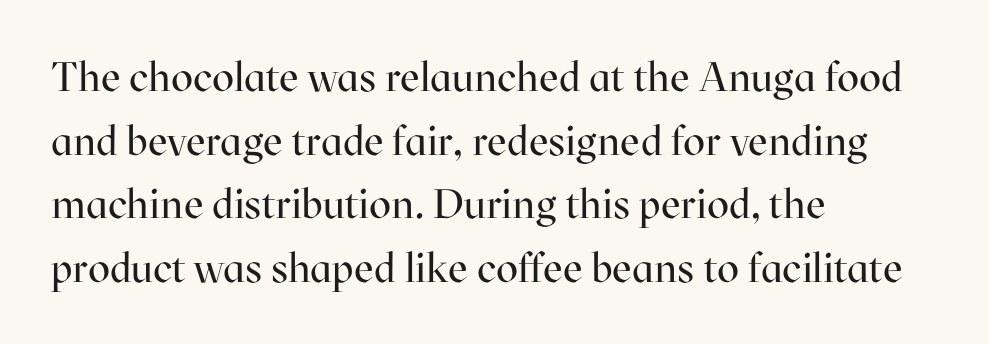
{"serif": "yes", "italic": "no", "bold": "no", "weight": "regular", "width": "normal", "stroke_contrast": "high", "x_height": "medium", "monospaced": "no", "underline": "no", "align": "left", "line_spacing": "normal", "line_spacing_ratio": 1.55, "letter_spacing": "normal", "letter_spacing_em": 0.0, "glyph_px": 41}
